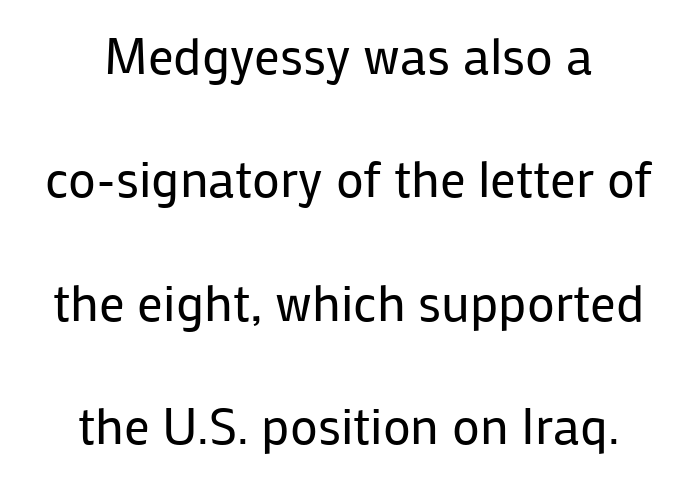
Q: Is the text bold? A: No.
Q: Is the text italic (slanted)? A: No, it is upright.
Q: Is the typeface a serif or a sans-serif typeface? A: Sans-serif.
Q: Is the text underlined? A: No.
Q: How is the paragraph aligned? A: Centered.
Q: Is the spacing between letters normal or unusually wide? A: Normal.
Q: Is the spacing between lines tight, normal or loose? A: Loose.
Q: Width (condensed, normal, or wide)? A: Normal.
Q: Stroke contrast? A: Low.
Q: x-height? A: Medium.
Q: Monospaced? A: No.
